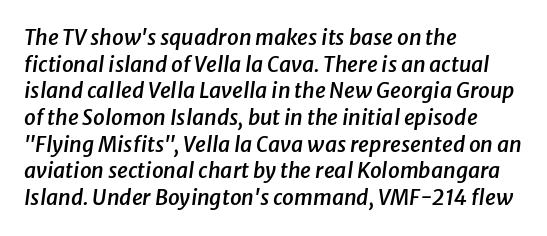
Q: Is the text bold? A: Semi-bold.
Q: Is the text italic (slanted)? A: Yes, it leans right by about 8 degrees.
Q: Is the text underlined? A: No.
Q: How is the paragraph aligned? A: Left-aligned.
Q: Is the spacing between letters normal or unusually wide? A: Normal.
Q: Is the spacing between lines tight, normal or loose? A: Normal.
